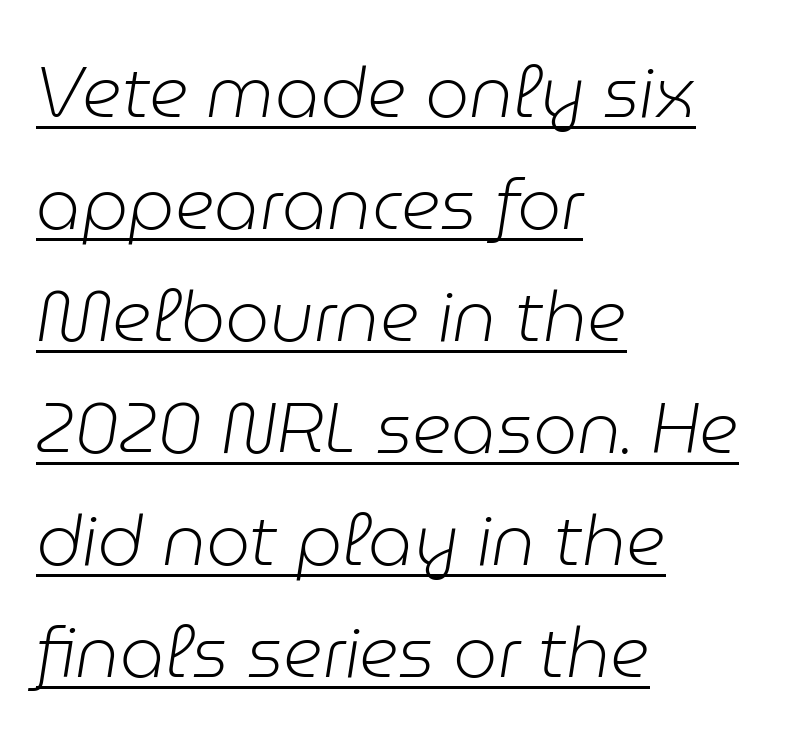
You can tell it's italic because the verticals aren't actually vertical. Glyph-to-glyph distance matches everyday printed text. Compared with a centered layout, this one pins lines to the left instead. Check the space under the baseline: a stroke is drawn there.
